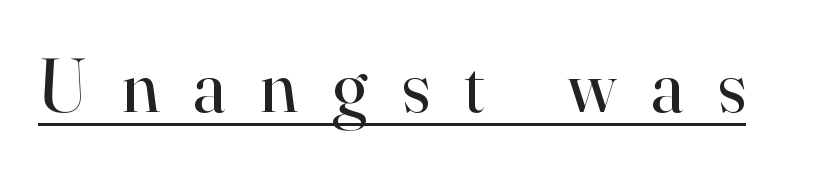
{"serif": "yes", "italic": "no", "bold": "no", "weight": "regular", "width": "normal", "stroke_contrast": "high", "x_height": "small", "monospaced": "no", "underline": "yes", "letter_spacing": "wide", "letter_spacing_em": 0.46, "glyph_px": 75}
